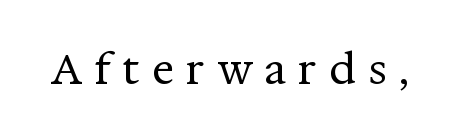
The image shows 42 px regular-weight serif type, upright; set unusually wide letter spacing (+0.29 em), not underlined; medium stroke contrast and a medium x-height.
